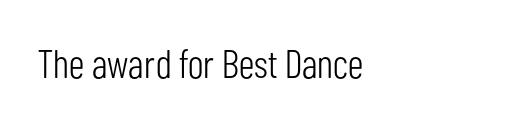
Q: Is the text bold? A: No.
Q: Is the text italic (slanted)? A: No, it is upright.
Q: Is the typeface a serif or a sans-serif typeface? A: Sans-serif.
Q: Is the text underlined? A: No.
Q: Is the spacing between letters normal or unusually wide? A: Normal.
Q: Width (condensed, normal, or wide)? A: Condensed.
Q: Stroke contrast? A: Low.
Q: x-height? A: Medium.
Q: Monospaced? A: No.
